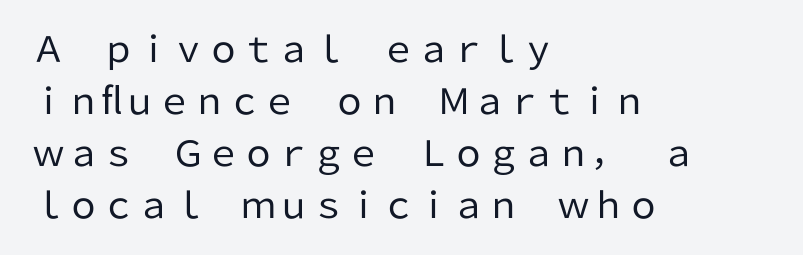
Regular leading. A bare baseline throughout the passage. Is the stroke heavy? The answer is a plain regular-or-lighter. Look at the tracking — it's just the regular setting, nothing added. Classification — sans serif.
